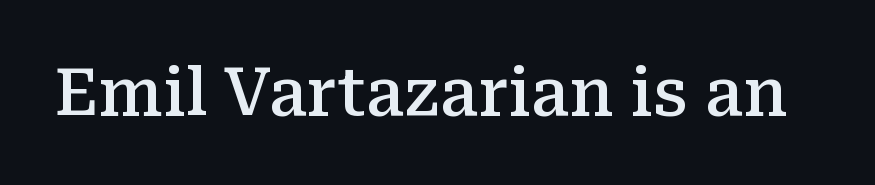
Italic: no, the glyphs are upright roman. Look at the tracking — it's just the regular setting, nothing added. The face used here is proportionally spaced, like ordinary book or web type. The face used here is seriffed, in the tradition of book romans. The typesetting leans somewhat heavy: a semibold. Words float on clear page, feet unadorned.
